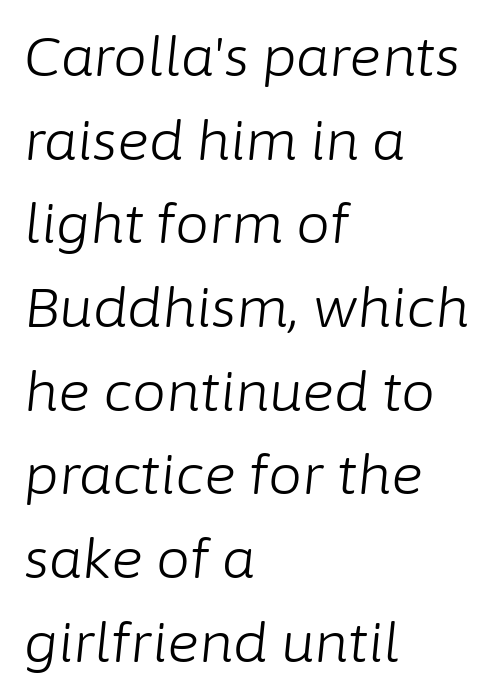
The image shows 54 px light type, italic (leaning right); set left-aligned, normal line spacing (1.55x), normal letter spacing, not underlined; low stroke contrast and a medium x-height.
